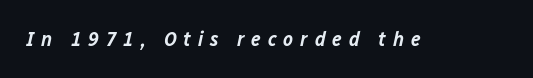
{"italic": "yes", "lean": "right", "slant_degrees": 12, "bold": "semi", "underline": "no", "letter_spacing": "wide", "letter_spacing_em": 0.33, "glyph_px": 21}
